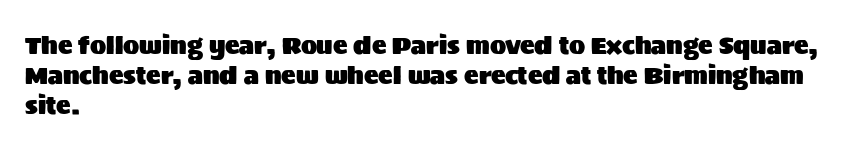
Q: Is the text italic (slanted)? A: No, it is upright.
Q: Is the text underlined? A: No.
Q: How is the paragraph aligned? A: Left-aligned.
Q: Is the spacing between letters normal or unusually wide? A: Normal.
Q: Is the spacing between lines tight, normal or loose? A: Normal.
